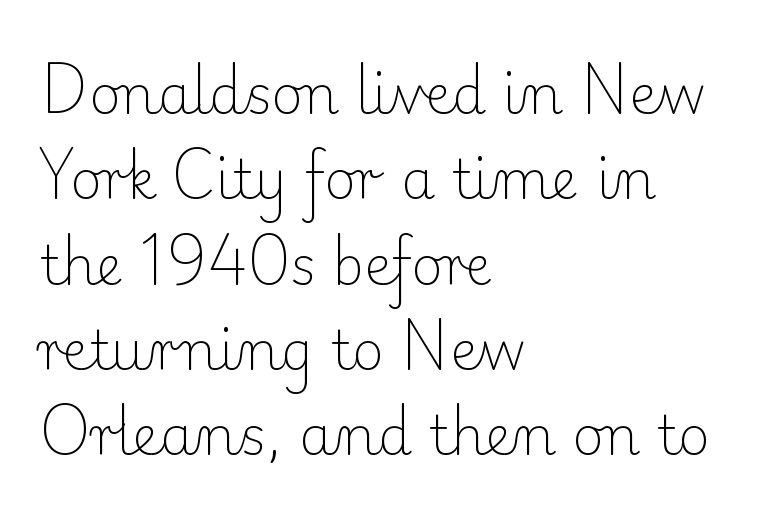
These lines sit exactly where default settings would place them. Posture: straight, roman, zero tilt. Rule under the text: the space is simply empty. The face used here is seriffed, in the tradition of book romans.
